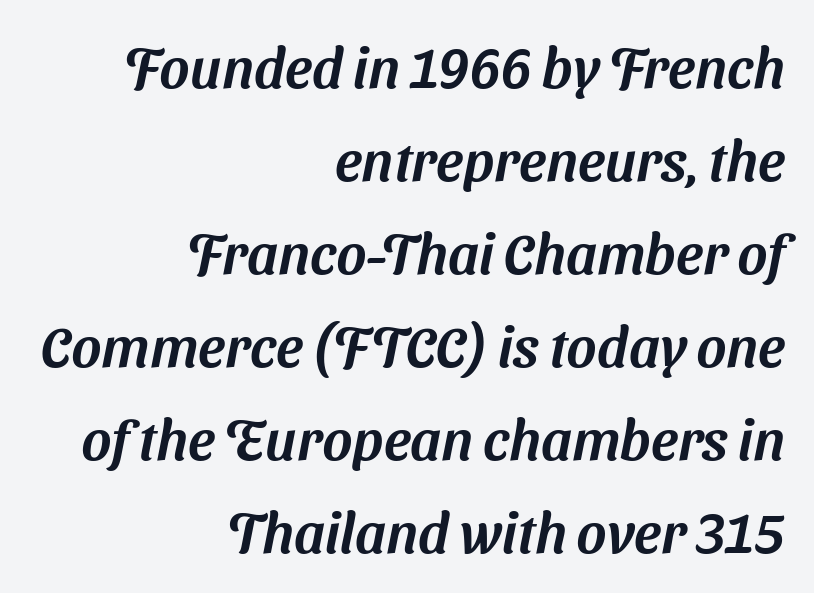
The image shows 57 px sans-serif type; set right-aligned, normal line spacing (1.63x), normal letter spacing, not underlined; medium stroke contrast and a medium x-height.
